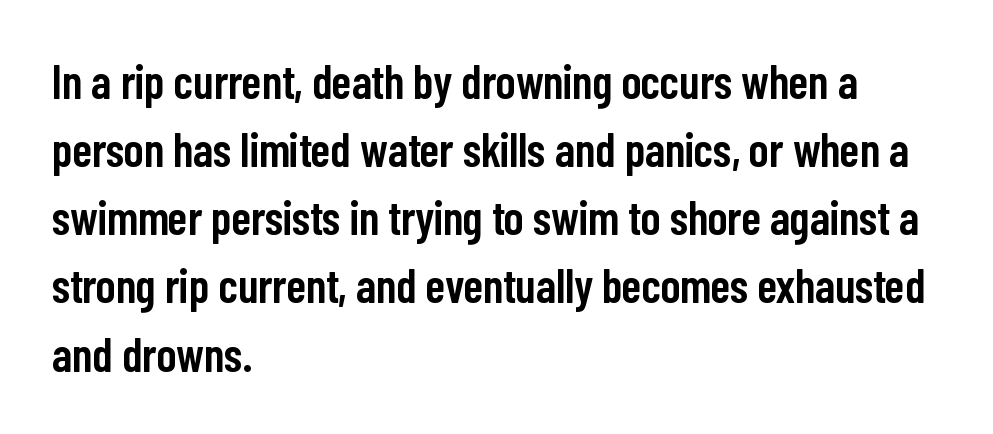
Q: Is the text bold? A: Semi-bold.
Q: Is the text italic (slanted)? A: No, it is upright.
Q: Is the typeface a serif or a sans-serif typeface? A: Sans-serif.
Q: Is the text underlined? A: No.
Q: How is the paragraph aligned? A: Left-aligned.
Q: Is the spacing between letters normal or unusually wide? A: Normal.
Q: Is the spacing between lines tight, normal or loose? A: Normal.
Q: Width (condensed, normal, or wide)? A: Condensed.
Q: Stroke contrast? A: Low.
Q: x-height? A: Medium.
Q: Monospaced? A: No.
